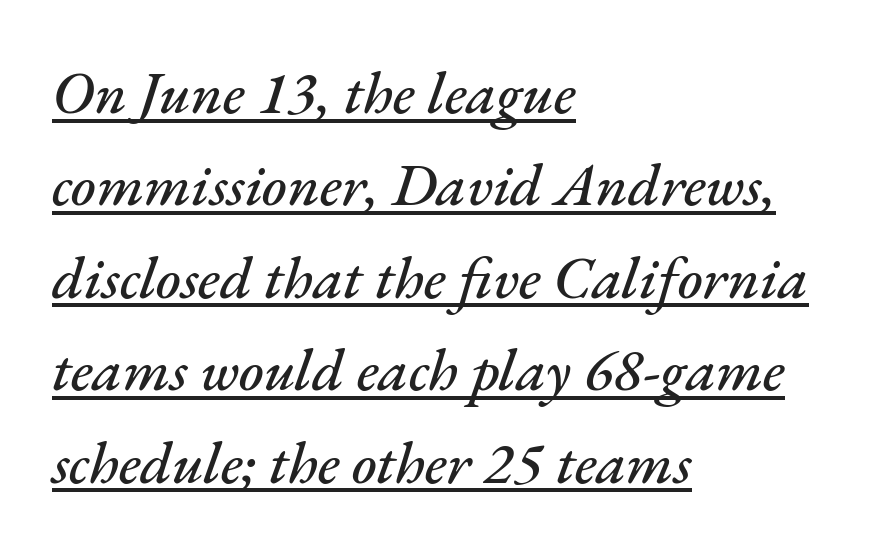
{"italic": "yes", "lean": "right", "slant_degrees": 17, "width": "normal", "stroke_contrast": "medium", "x_height": "small", "monospaced": "no", "underline": "yes", "align": "left", "line_spacing": "normal", "line_spacing_ratio": 1.54, "letter_spacing": "normal", "letter_spacing_em": 0.0, "glyph_px": 60}
